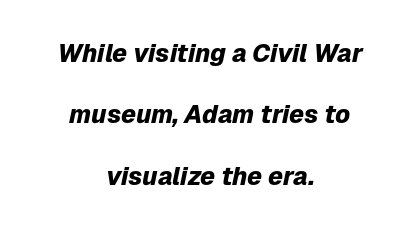
Q: Is the text bold? A: Yes.
Q: Is the text italic (slanted)? A: Yes, it leans right by about 12 degrees.
Q: Is the text underlined? A: No.
Q: How is the paragraph aligned? A: Centered.
Q: Is the spacing between letters normal or unusually wide? A: Normal.
Q: Is the spacing between lines tight, normal or loose? A: Loose.
